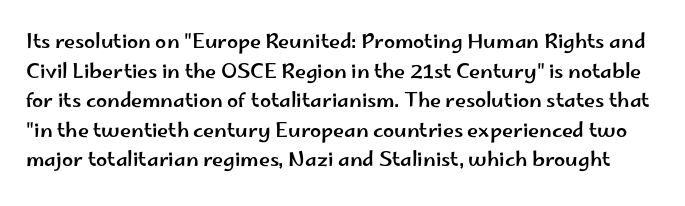
The image shows 20 px text type, upright; set normal line spacing (1.48x), normal letter spacing, not underlined.
